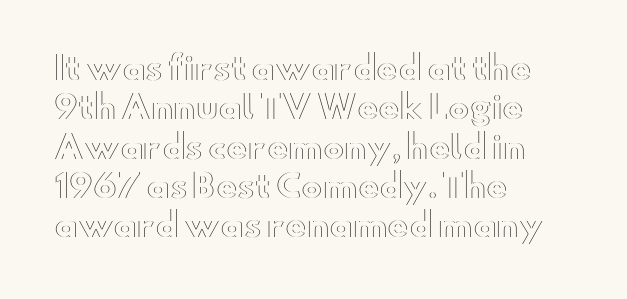
Tall strokes in this sample are plumb rather than angled. A typesetter would call this proportional, since set widths differ per character. The tracking reads as untouched default to a designer's eye. Just letters on the line, the space beneath them empty. Leftover space on each line is placed entirely after the last word.
